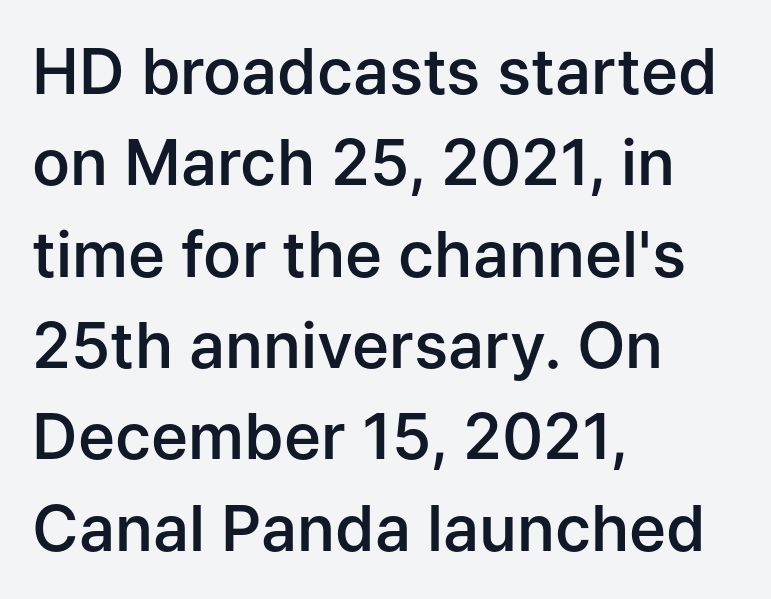
{"serif": "no", "italic": "no", "bold": "semi", "weight": "semibold", "width": "normal", "stroke_contrast": "low", "x_height": "medium", "monospaced": "no", "underline": "no", "align": "left", "line_spacing": "normal", "line_spacing_ratio": 1.45, "letter_spacing": "normal", "letter_spacing_em": 0.0, "glyph_px": 63}
